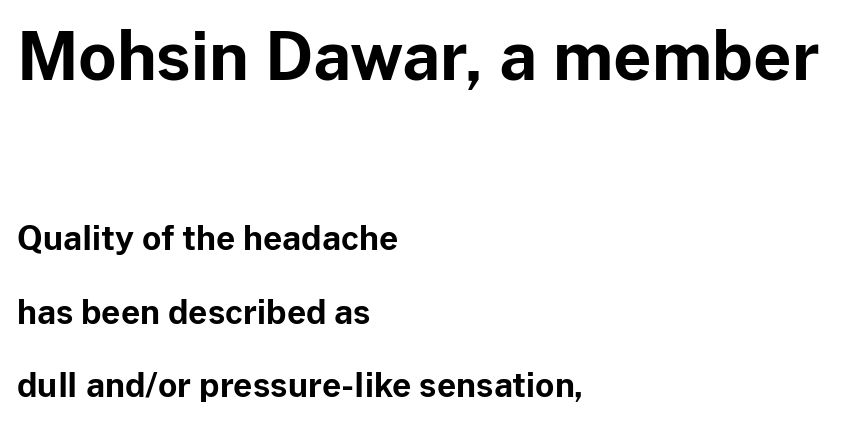
The image shows 66 px bold sans-serif type, upright; set left-aligned, loose line spacing (2.24x), normal letter spacing, not underlined; the first (top) block is 2.0x larger; low stroke contrast and a medium x-height.
